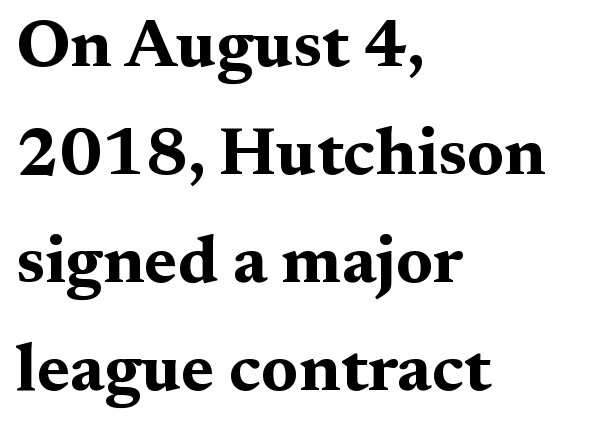
The image shows 68 px bold, wide serif type, upright; set left-aligned, normal line spacing (1.59x), normal letter spacing, not underlined; medium stroke contrast and a medium x-height.
